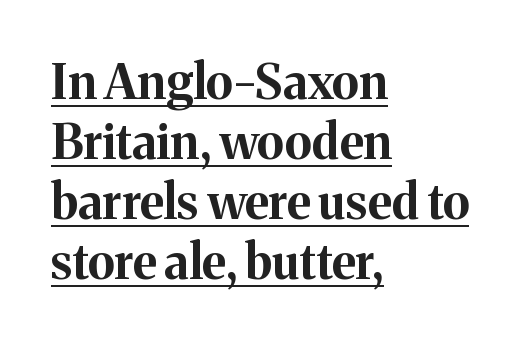
The image shows 48 px bold serif type, upright; set left-aligned, normal line spacing (1.25x), normal letter spacing, underlined; medium stroke contrast and a medium x-height.
